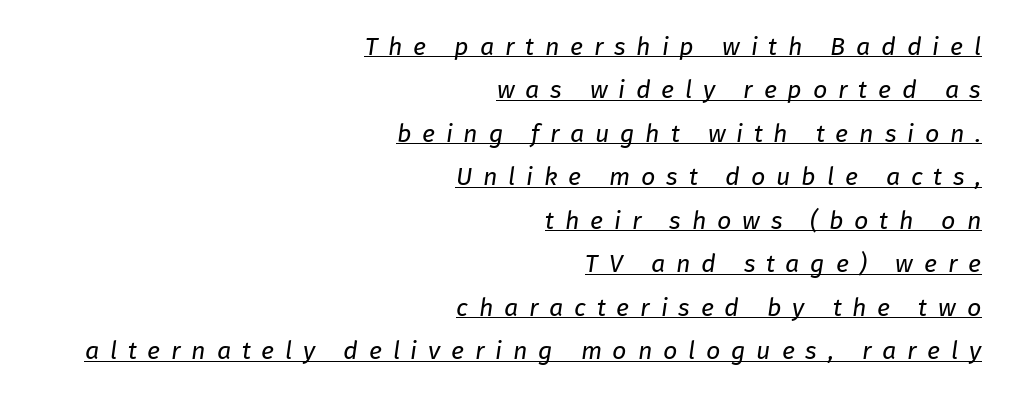
Tall strokes in this sample are angled rather than plumb. Students, note that the glyphs here are deliberately spaced far apart. Is the stroke heavy? The answer is a plain regular-or-lighter. Each line of the rendering has a horizontal stroke beneath the glyphs. The rendering anchors every line to the right-hand side.
